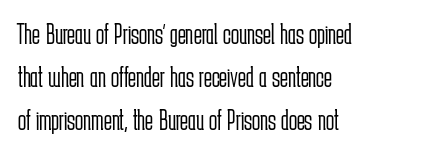
Q: Is the text bold? A: No.
Q: Is the text italic (slanted)? A: No, it is upright.
Q: Is the typeface a serif or a sans-serif typeface? A: Sans-serif.
Q: Is the text underlined? A: No.
Q: How is the paragraph aligned? A: Left-aligned.
Q: Is the spacing between letters normal or unusually wide? A: Normal.
Q: Is the spacing between lines tight, normal or loose? A: Normal.
Q: Width (condensed, normal, or wide)? A: Condensed.
Q: Stroke contrast? A: Low.
Q: x-height? A: Medium.
Q: Monospaced? A: No.
